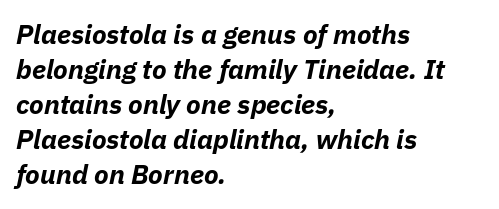
The image shows 27 px bold type, italic (leaning right); set left-aligned, normal line spacing (1.3x), normal letter spacing, not underlined.
